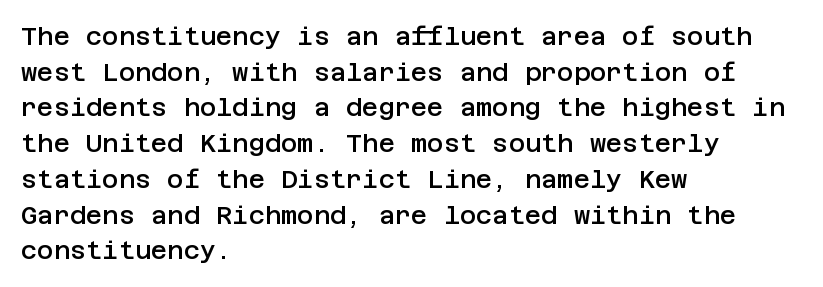
{"italic": "no", "bold": "semi", "underline": "no", "align": "left", "line_spacing": "normal", "line_spacing_ratio": 1.43, "letter_spacing": "normal", "letter_spacing_em": 0.0, "glyph_px": 25}
